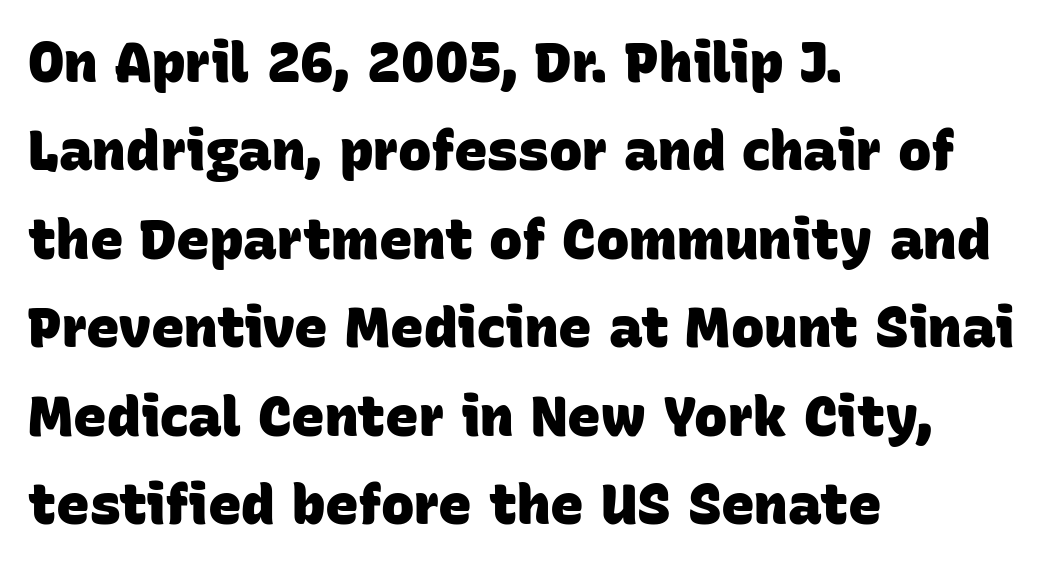
The letters advance in unequal steps, a hallmark of proportional type. The specimen omits any rule beneath the text block's lines. Letterform terminals end flat and unadorned throughout the passage. The letters sit at their default tracking, neither squeezed nor spread.
